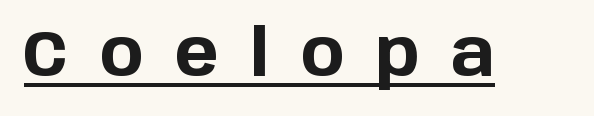
Grotesque or geometric, the face here clearly has no serifs. These words are printed bold, with thick strokes throughout. Every stem runs plumb, perpendicular to the baseline. Here the designer chose a conventional face with non-uniform glyph widths. This rendering widens character spacing well past its baseline value. Students, observe the line beneath the letters — that is underlining.
